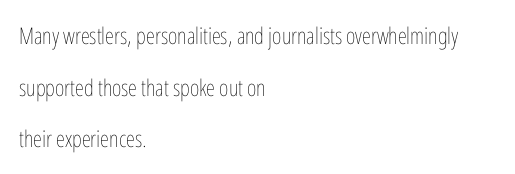
This block would shrink considerably if given ordinary leading; it's expanded now. The passage shown is not underscored anywhere. Casual observation: everything's shoved over to the left. Characters remain perfectly vertical along every line.
